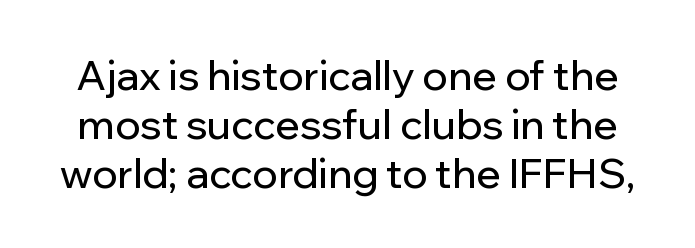
Q: Is the text italic (slanted)? A: No, it is upright.
Q: Is the typeface a serif or a sans-serif typeface? A: Sans-serif.
Q: Is the text underlined? A: No.
Q: Is the spacing between letters normal or unusually wide? A: Normal.
Q: Width (condensed, normal, or wide)? A: Normal.
Q: Stroke contrast? A: Low.
Q: x-height? A: Medium.
Q: Monospaced? A: No.
